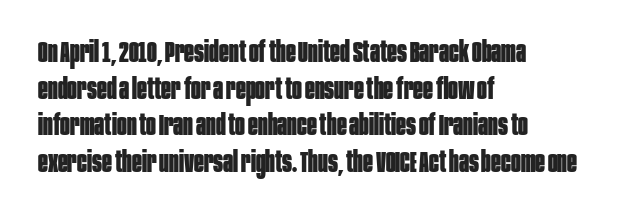
The image shows 29 px bold, condensed sans-serif type, upright; set left-aligned, normal line spacing (1.26x), normal letter spacing, not underlined; low stroke contrast and a large x-height.
